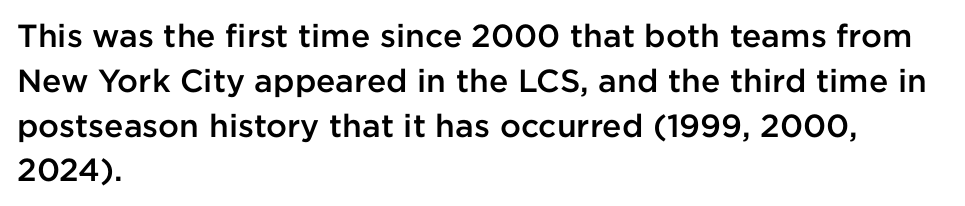
Q: Is the text bold? A: Semi-bold.
Q: Is the text italic (slanted)? A: No, it is upright.
Q: Is the typeface a serif or a sans-serif typeface? A: Sans-serif.
Q: Is the text underlined? A: No.
Q: How is the paragraph aligned? A: Left-aligned.
Q: Is the spacing between letters normal or unusually wide? A: Normal.
Q: Is the spacing between lines tight, normal or loose? A: Normal.
Q: Width (condensed, normal, or wide)? A: Normal.
Q: Stroke contrast? A: Low.
Q: x-height? A: Medium.
Q: Monospaced? A: No.
